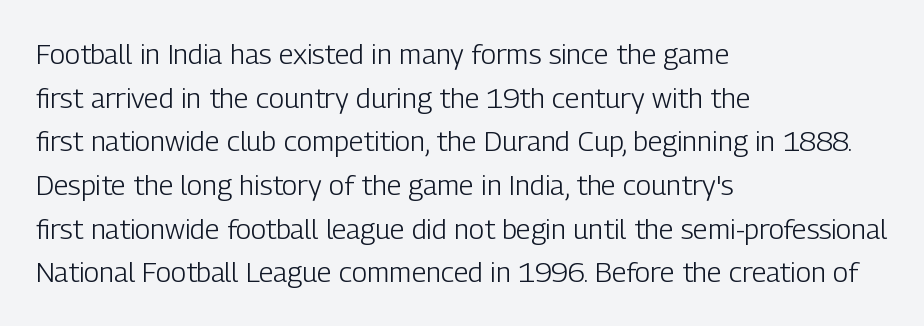
Q: Is the text bold? A: No.
Q: Is the text italic (slanted)? A: No, it is upright.
Q: Is the typeface a serif or a sans-serif typeface? A: Sans-serif.
Q: Is the text underlined? A: No.
Q: How is the paragraph aligned? A: Left-aligned.
Q: Is the spacing between letters normal or unusually wide? A: Normal.
Q: Is the spacing between lines tight, normal or loose? A: Normal.
Q: Width (condensed, normal, or wide)? A: Condensed.
Q: Stroke contrast? A: Low.
Q: x-height? A: Medium.
Q: Monospaced? A: No.
